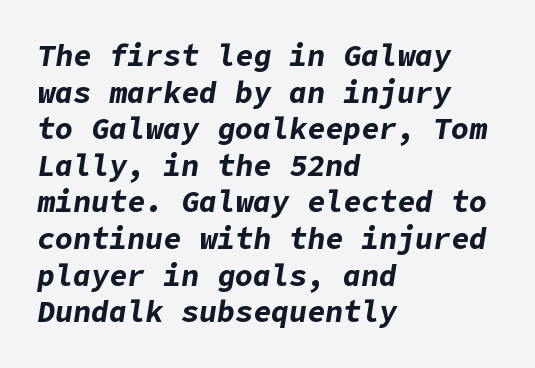
{"italic": "yes", "lean": "right", "slant_degrees": 9, "bold": "yes", "weight": "bold", "width": "normal", "stroke_contrast": "low", "x_height": "medium", "underline": "no", "align": "left", "line_spacing_ratio": 1.22, "letter_spacing": "normal", "letter_spacing_em": 0.0, "glyph_px": 30}
